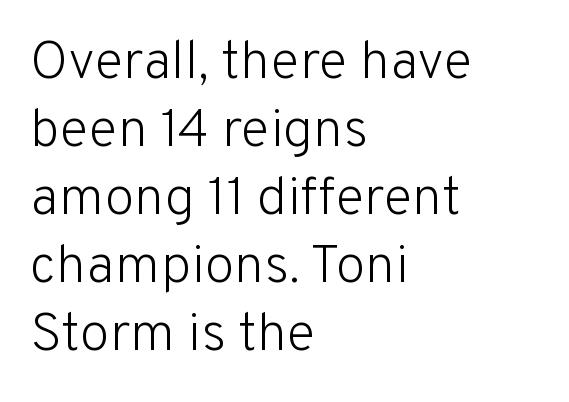
{"serif": "no", "italic": "no", "bold": "no", "weight": "light", "width": "normal", "stroke_contrast": "low", "x_height": "medium", "monospaced": "no", "underline": "no", "align": "left", "line_spacing": "normal", "line_spacing_ratio": 1.26, "letter_spacing": "normal", "letter_spacing_em": 0.0, "glyph_px": 54}
